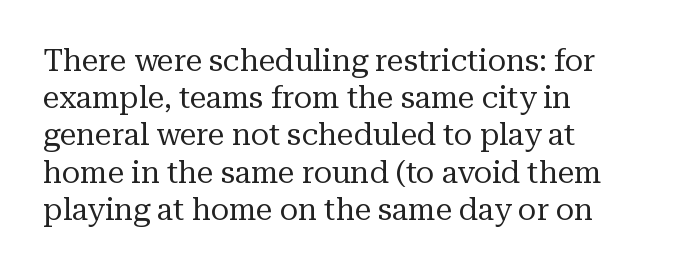
Q: Is the text bold? A: No.
Q: Is the text italic (slanted)? A: No, it is upright.
Q: Is the typeface a serif or a sans-serif typeface? A: Serif.
Q: Is the text underlined? A: No.
Q: How is the paragraph aligned? A: Left-aligned.
Q: Is the spacing between letters normal or unusually wide? A: Normal.
Q: Width (condensed, normal, or wide)? A: Normal.
Q: Stroke contrast? A: Medium.
Q: x-height? A: Medium.
Q: Monospaced? A: No.
